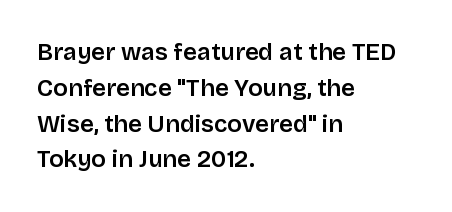
{"italic": "no", "bold": "semi", "underline": "no", "align": "left", "line_spacing": "normal", "line_spacing_ratio": 1.49, "letter_spacing": "normal", "letter_spacing_em": 0.0, "glyph_px": 24}
